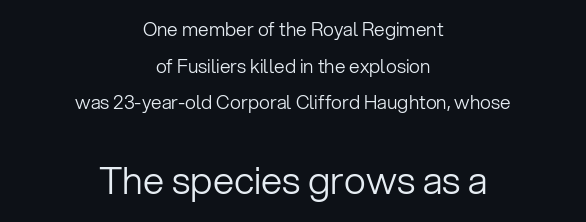
The image shows 38 px light sans-serif type, upright; set centered, loose line spacing (1.93x), normal letter spacing, not underlined; the second (bottom) block is 2.0x larger; low stroke contrast and a medium x-height.
